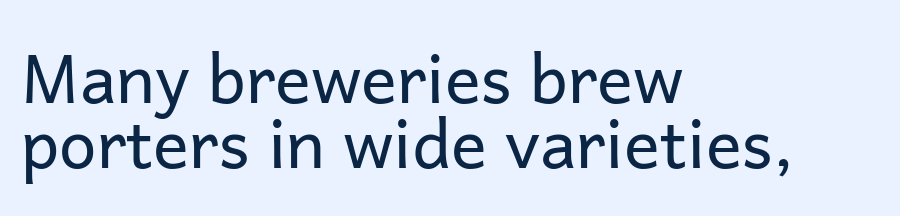
The type family on display is of the sans-serif kind. Only glyphs here, with clear space below each row. The typography opts for an upright posture over an oblique one. Every row of glyphs begins at an identical x-position on the left.
